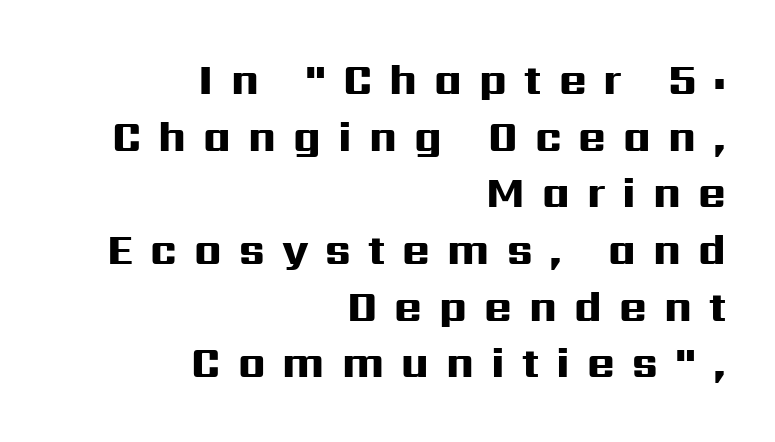
{"serif": "no", "italic": "no", "bold": "yes", "weight": "heavy", "width": "wide", "stroke_contrast": "high", "x_height": "medium", "monospaced": "no", "underline": "no", "align": "right", "line_spacing": "normal", "line_spacing_ratio": 1.35, "letter_spacing": "wide", "letter_spacing_em": 0.41, "glyph_px": 42}
